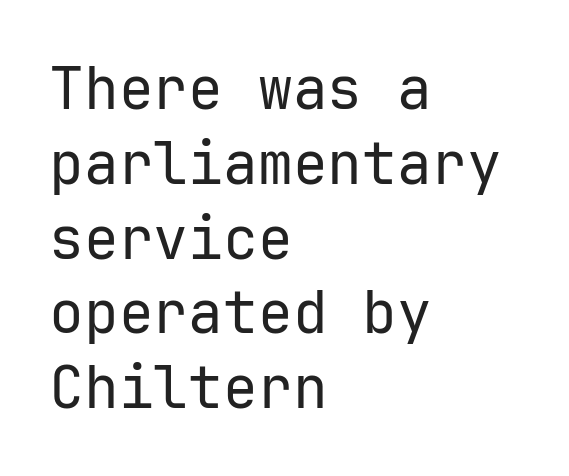
The lettering stays uniformly vertical, giving the passage a roman look. A sans-serif font was chosen for this passage. The passage is arranged the way most books set body copy — flush left. Plain, unruled lines of type. Does the leading feel generous? No, just average.
